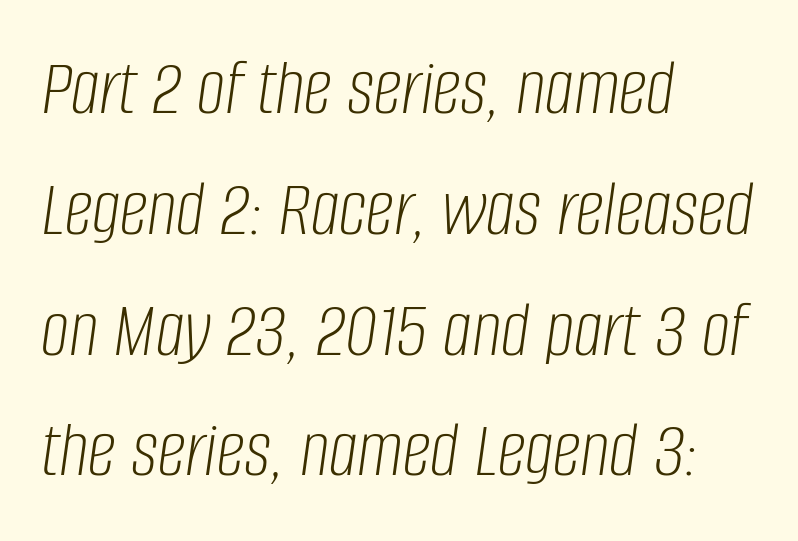
Q: Is the text bold? A: No.
Q: Is the text italic (slanted)? A: Yes, it leans right by about 8 degrees.
Q: Is the text underlined? A: No.
Q: How is the paragraph aligned? A: Left-aligned.
Q: Is the spacing between letters normal or unusually wide? A: Normal.
Q: Is the spacing between lines tight, normal or loose? A: Normal.
Q: Width (condensed, normal, or wide)? A: Condensed.
Q: Stroke contrast? A: Low.
Q: x-height? A: Large.
Q: Monospaced? A: No.
